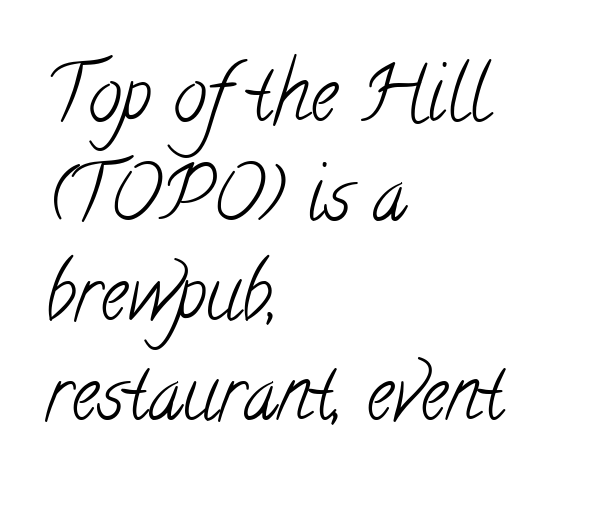
Q: Is the text bold? A: No.
Q: Is the typeface a serif or a sans-serif typeface? A: Serif.
Q: Is the text underlined? A: No.
Q: How is the paragraph aligned? A: Left-aligned.
Q: Is the spacing between letters normal or unusually wide? A: Normal.
Q: Is the spacing between lines tight, normal or loose? A: Normal.
Q: Width (condensed, normal, or wide)? A: Condensed.
Q: Stroke contrast? A: Low.
Q: x-height? A: Small.
Q: Monospaced? A: No.
